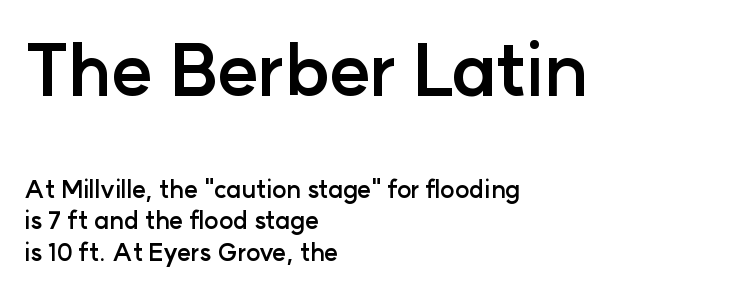
{"serif": "no", "italic": "no", "bold": "yes", "weight": "semibold", "width": "normal", "stroke_contrast": "low", "x_height": "medium", "monospaced": "no", "underline": "no", "align": "left", "line_spacing": "normal", "line_spacing_ratio": 1.31, "letter_spacing": "normal", "letter_spacing_em": 0.0, "larger_block": "first", "size_ratio": 2.96, "glyph_px": 71}
